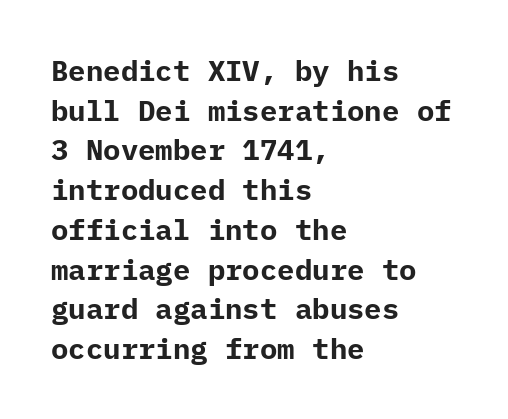
The image shows 29 px bold sans-serif type, upright; set left-aligned, normal line spacing (1.37x), normal letter spacing, not underlined; low stroke contrast and a medium x-height.
